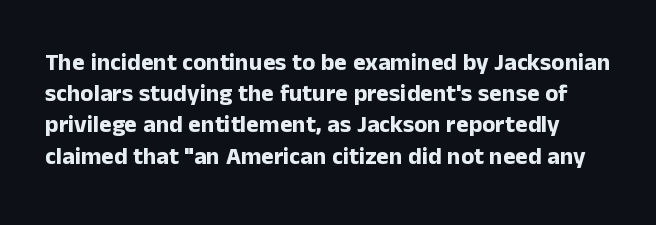
Compared with an ordinary text face, these strokes are far heavier — a full bold. Rows of type keep a routine distance in the vertical direction. Honestly, there is no underline to notice here at all. Posture: straight, roman, zero tilt.
